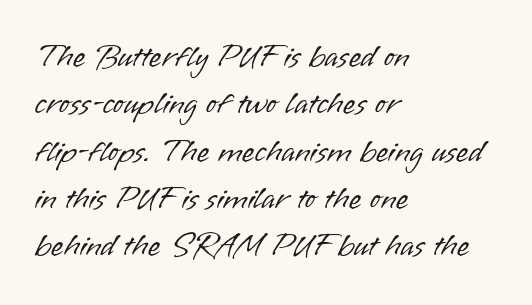
Q: Is the text bold? A: No.
Q: Is the text italic (slanted)? A: Yes.
Q: Is the typeface a serif or a sans-serif typeface? A: Sans-serif.
Q: Is the text underlined? A: No.
Q: How is the paragraph aligned? A: Left-aligned.
Q: Is the spacing between letters normal or unusually wide? A: Normal.
Q: Is the spacing between lines tight, normal or loose? A: Normal.
Q: Width (condensed, normal, or wide)? A: Normal.
Q: Stroke contrast? A: Low.
Q: x-height? A: Small.
Q: Monospaced? A: No.
